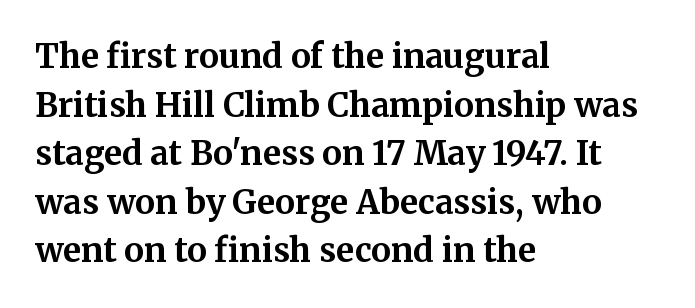
Q: Is the text bold? A: Yes.
Q: Is the text italic (slanted)? A: No, it is upright.
Q: Is the typeface a serif or a sans-serif typeface? A: Serif.
Q: Is the text underlined? A: No.
Q: How is the paragraph aligned? A: Left-aligned.
Q: Is the spacing between letters normal or unusually wide? A: Normal.
Q: Is the spacing between lines tight, normal or loose? A: Normal.
Q: Width (condensed, normal, or wide)? A: Normal.
Q: Stroke contrast? A: Medium.
Q: x-height? A: Medium.
Q: Monospaced? A: No.
